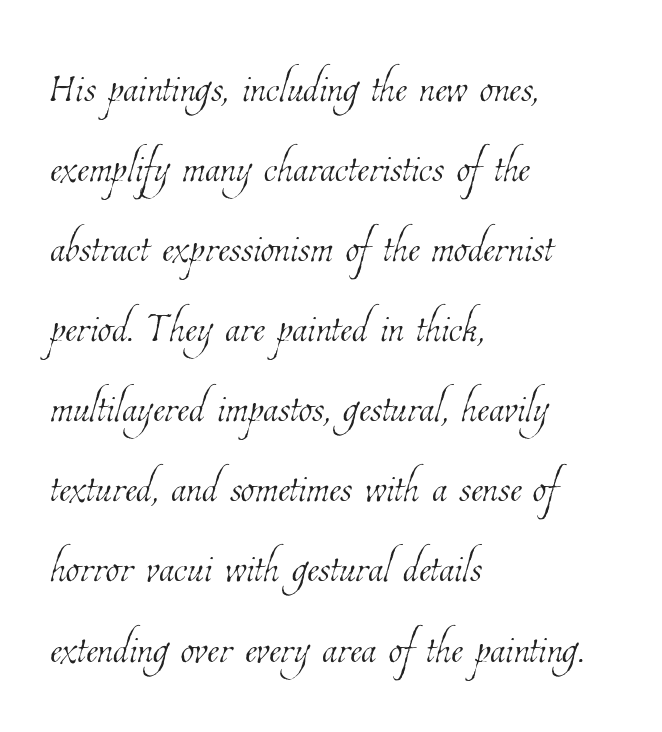
Reading down the block, your eye returns to a fixed left position each line. Each stroke keeps to a modest, everyday thickness or less. The rendering keeps characters at their native spacing. The rendering uses natural spacing where letterforms have individual widths. A normal amount of white space separates one row of letters from the next.
